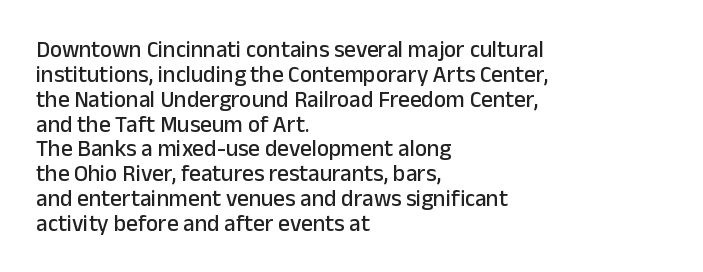
A typesetter would mark this as roman, not italic. The gaps between neighbouring characters are ordinary and unremarkable. Visually the block forms a straight wall on the left and a jagged coastline on the right. Quick note: interline space is minimal. This rendering features lettering with no underline.
